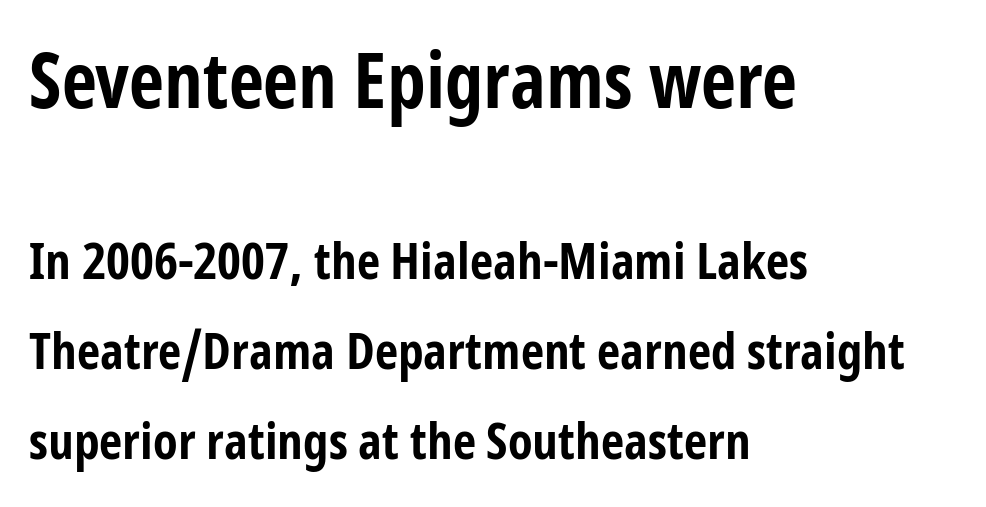
The image shows 77 px bold, condensed sans-serif type, upright; set left-aligned, line spacing 1.77x, normal letter spacing, not underlined; the first (top) block is 1.51x larger; low stroke contrast and a medium x-height.
